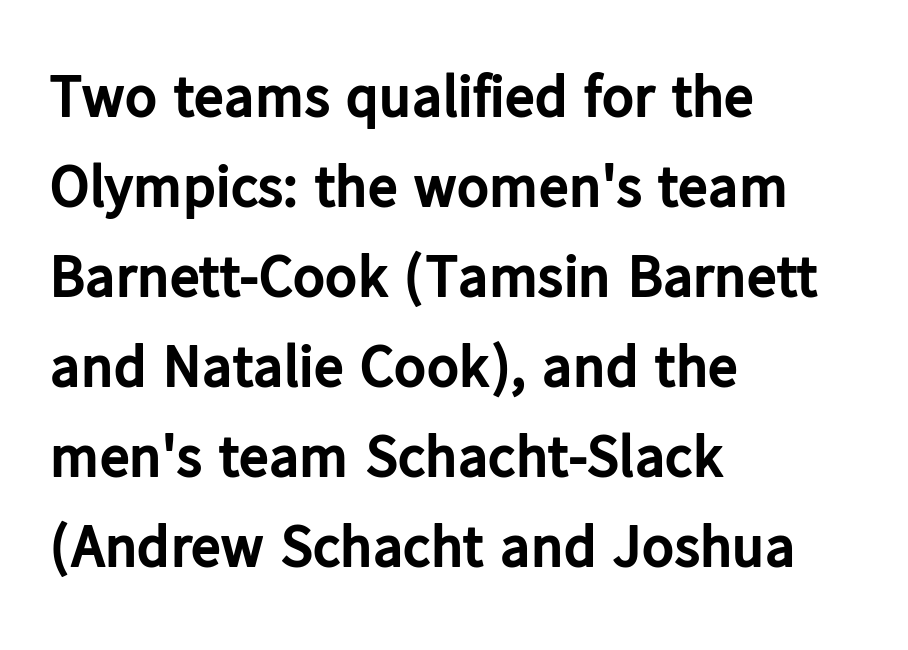
Q: Is the text bold? A: Yes.
Q: Is the text italic (slanted)? A: No, it is upright.
Q: Is the typeface a serif or a sans-serif typeface? A: Sans-serif.
Q: Is the text underlined? A: No.
Q: How is the paragraph aligned? A: Left-aligned.
Q: Is the spacing between letters normal or unusually wide? A: Normal.
Q: Is the spacing between lines tight, normal or loose? A: Normal.
Q: Width (condensed, normal, or wide)? A: Normal.
Q: Stroke contrast? A: Low.
Q: x-height? A: Medium.
Q: Monospaced? A: No.
